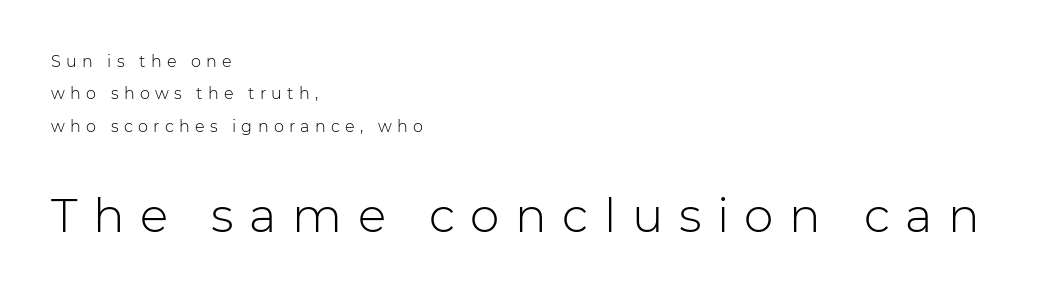
Q: Is the text bold? A: No.
Q: Is the text italic (slanted)? A: No, it is upright.
Q: Is the typeface a serif or a sans-serif typeface? A: Sans-serif.
Q: Is the text underlined? A: No.
Q: How is the paragraph aligned? A: Left-aligned.
Q: Is the spacing between letters normal or unusually wide? A: Unusually wide.
Q: Is the spacing between lines tight, normal or loose? A: Loose.
Q: Which block of text is set in a larger size, the first (top) or the second (bottom)? A: The second (bottom) one.
Q: Width (condensed, normal, or wide)? A: Normal.
Q: Stroke contrast? A: Low.
Q: x-height? A: Medium.
Q: Monospaced? A: No.
